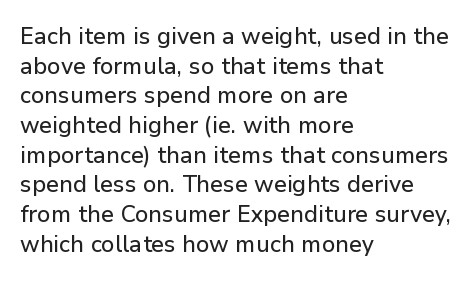
{"italic": "no", "underline": "no", "align": "left", "line_spacing": "normal", "line_spacing_ratio": 1.29, "letter_spacing": "normal", "letter_spacing_em": 0.0, "glyph_px": 23}
